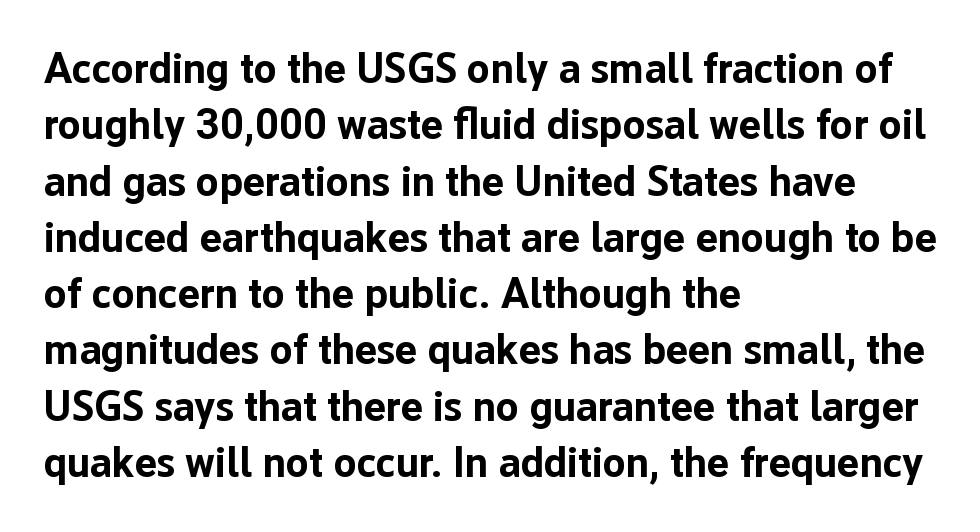
{"serif": "no", "italic": "no", "bold": "yes", "weight": "bold", "width": "normal", "stroke_contrast": "low", "x_height": "medium", "monospaced": "no", "underline": "no", "align": "left", "line_spacing": "normal", "line_spacing_ratio": 1.34, "letter_spacing": "normal", "letter_spacing_em": 0.0, "glyph_px": 42}
